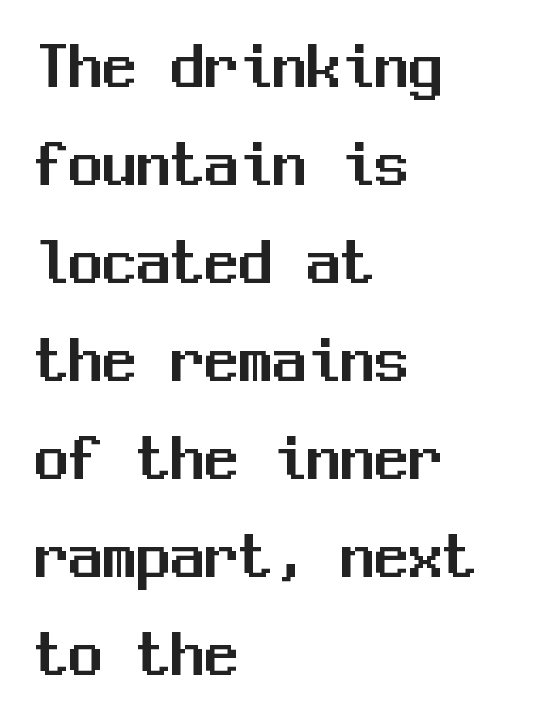
The image shows 68 px sans-serif type, upright, monospaced; set left-aligned, normal line spacing (1.44x), normal letter spacing, not underlined; medium stroke contrast and a medium x-height.
